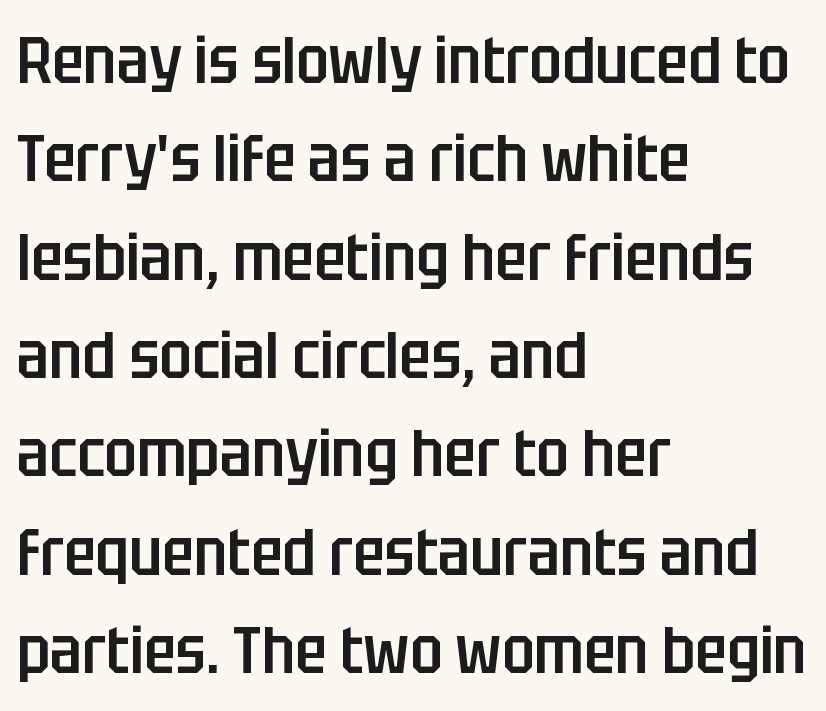
The image shows 66 px semibold, condensed sans-serif type, upright; set left-aligned, normal line spacing (1.49x), normal letter spacing, not underlined; low stroke contrast and a large x-height.
